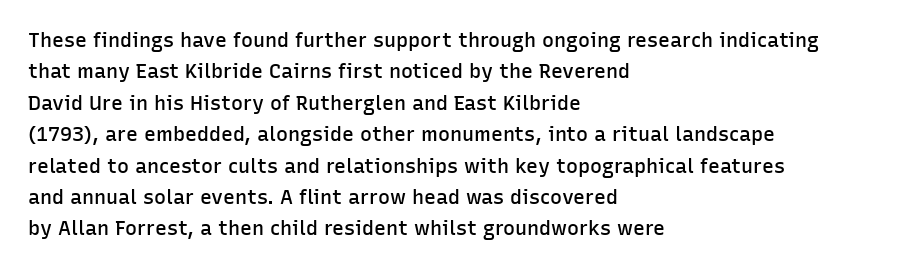
The image shows 20 px text type, upright; set left-aligned, normal line spacing (1.57x), normal letter spacing, not underlined.
